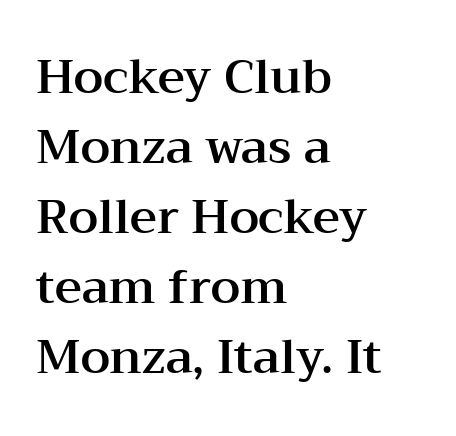
{"serif": "yes", "italic": "no", "width": "wide", "stroke_contrast": "medium", "x_height": "medium", "monospaced": "no", "underline": "no", "align": "left", "line_spacing": "normal", "line_spacing_ratio": 1.49, "letter_spacing": "normal", "letter_spacing_em": 0.0, "glyph_px": 47}
